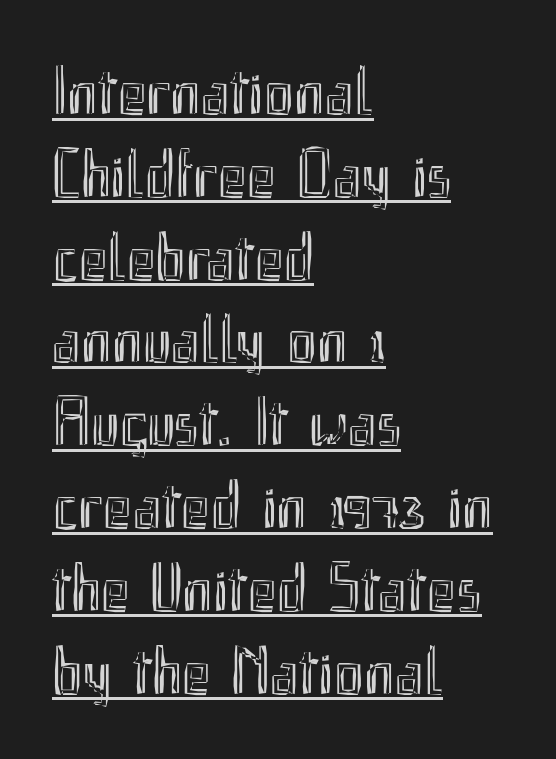
The image shows 69 px condensed type, upright; set left-aligned, line spacing 1.2x, normal letter spacing, underlined; a small x-height.
